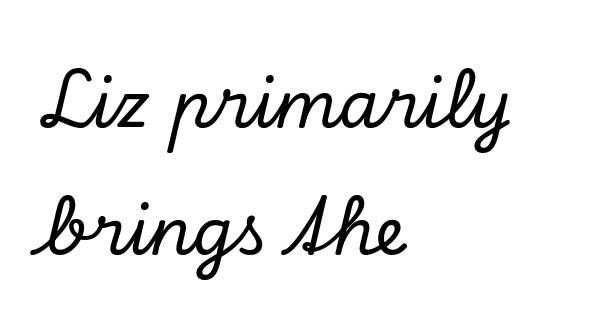
Check under the words: just untouched page. The line texture is even and compact thanks to regular tracking. These lines are rendered in a variable-pitch font. Is the block centered? No — it sits flush against the left margin. The rendering shows small feet on the letterforms — a serif design.
